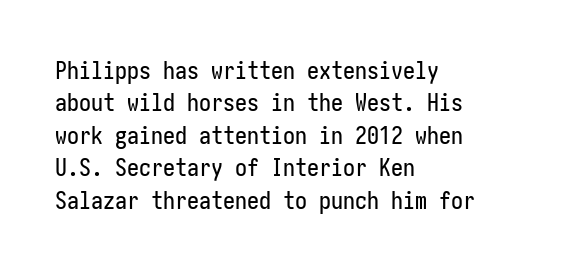
Glyph-to-glyph distance matches everyday printed text. Teacher's note: observe the even left margin — that is flush-left alignment. Type without underlining. This sample keeps an unexceptional amount of space between lines. This is roman type, the default non-slanted kind.
